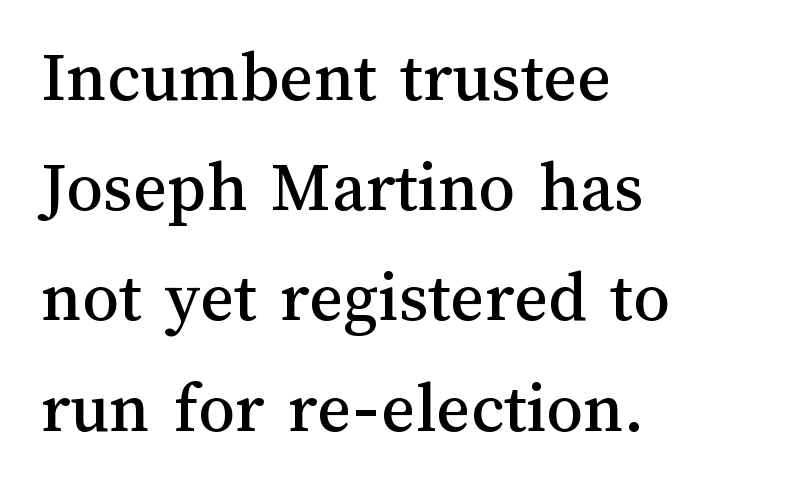
Q: Is the text italic (slanted)? A: No, it is upright.
Q: Is the text underlined? A: No.
Q: How is the paragraph aligned? A: Left-aligned.
Q: Is the spacing between letters normal or unusually wide? A: Normal.
Q: Is the spacing between lines tight, normal or loose? A: Normal.
Q: Width (condensed, normal, or wide)? A: Normal.
Q: Stroke contrast? A: Medium.
Q: x-height? A: Medium.
Q: Monospaced? A: No.
